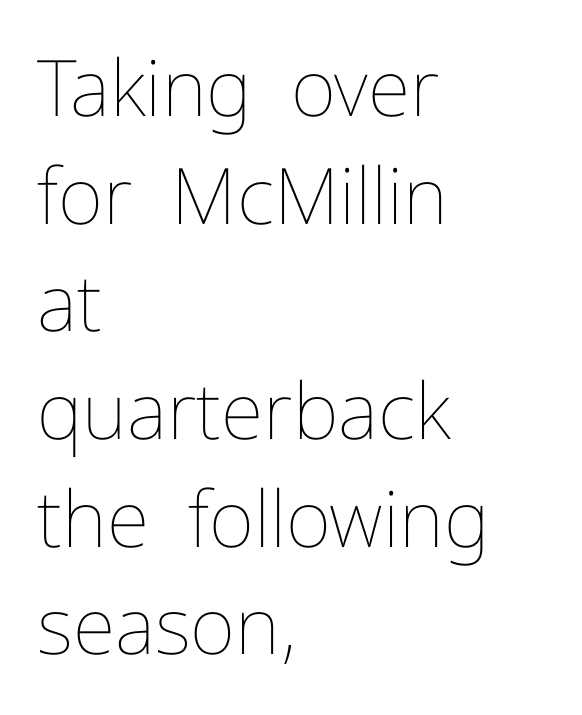
Q: Is the text bold? A: No.
Q: Is the text italic (slanted)? A: No, it is upright.
Q: Is the text underlined? A: No.
Q: How is the paragraph aligned? A: Left-aligned.
Q: Is the spacing between letters normal or unusually wide? A: Normal.
Q: Is the spacing between lines tight, normal or loose? A: Normal.
Q: Width (condensed, normal, or wide)? A: Normal.
Q: Stroke contrast? A: Low.
Q: x-height? A: Medium.
Q: Monospaced? A: No.
